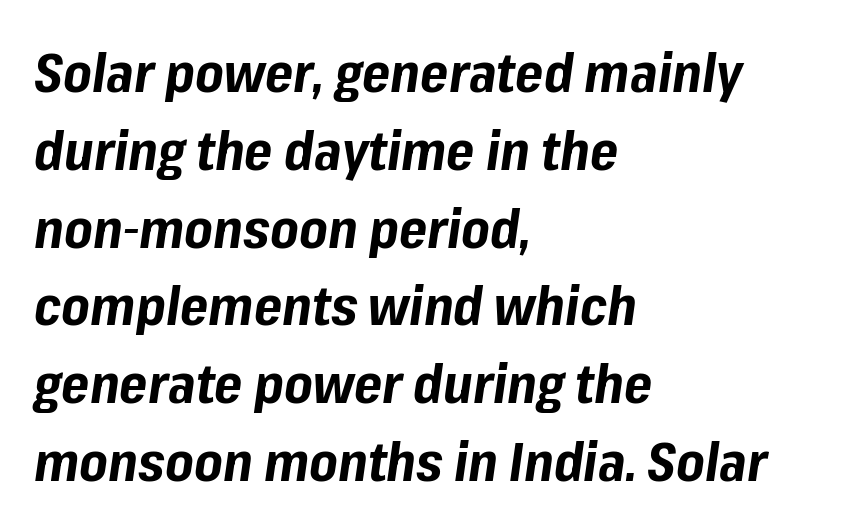
The gap between lines stays unmarked. A typesetter would mark this as italic. Proportional: the letters do not fall into vertical columns. Students, note that the glyphs here touch the page at normal intervals. I'd describe the lettering as bold — thick and assertive.
